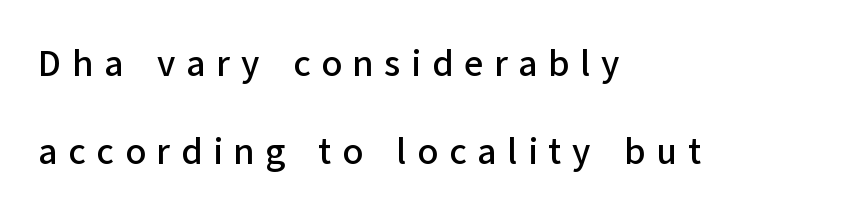
The image shows 37 px sans-serif type, upright; set left-aligned, loose line spacing (2.38x), unusually wide letter spacing (+0.29 em), not underlined; low stroke contrast and a medium x-height.
